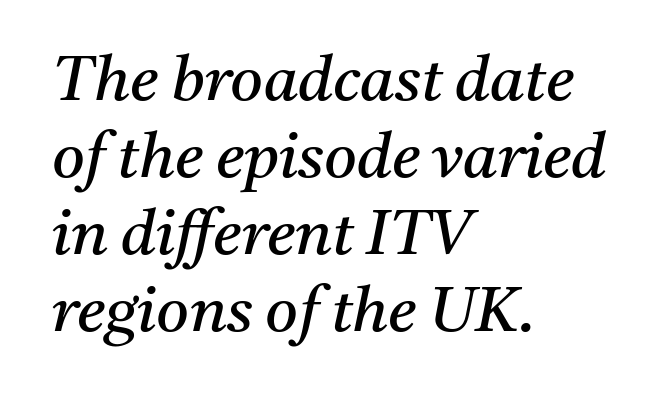
{"serif": "yes", "italic": "yes", "lean": "right", "slant_degrees": 11, "bold": "no", "weight": "regular", "width": "normal", "stroke_contrast": "medium", "x_height": "medium", "monospaced": "no", "underline": "no", "align": "left", "line_spacing_ratio": 1.22, "letter_spacing": "normal", "letter_spacing_em": 0.0, "glyph_px": 63}
